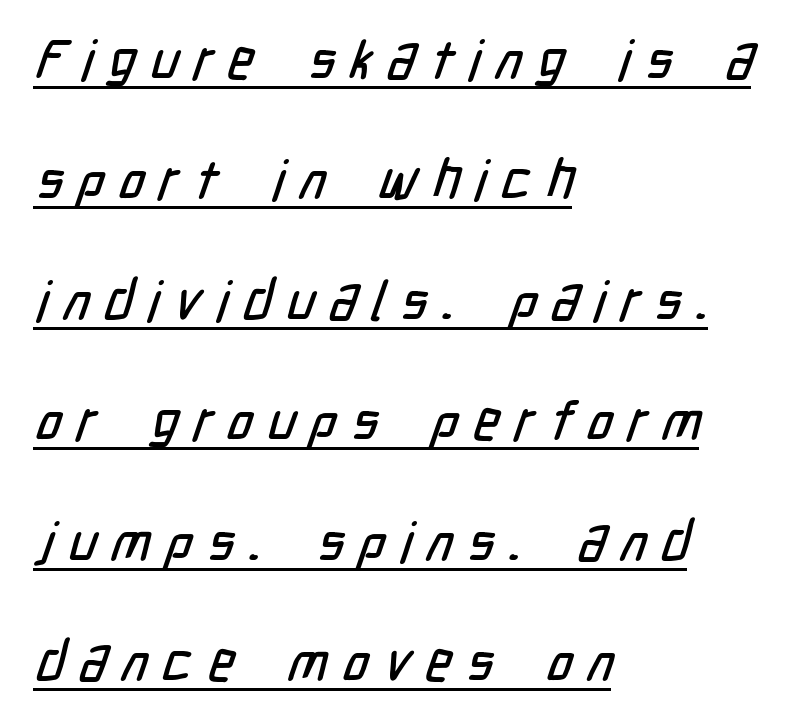
Q: Is the typeface a serif or a sans-serif typeface? A: Sans-serif.
Q: Is the text underlined? A: Yes.
Q: How is the paragraph aligned? A: Left-aligned.
Q: Is the spacing between letters normal or unusually wide? A: Unusually wide.
Q: Is the spacing between lines tight, normal or loose? A: Loose.
Q: Width (condensed, normal, or wide)? A: Condensed.
Q: Stroke contrast? A: Low.
Q: x-height? A: Medium.
Q: Monospaced? A: No.
